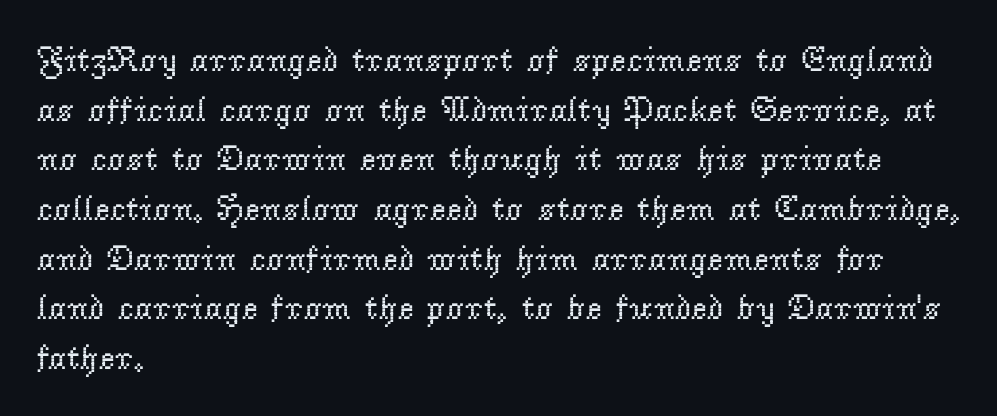
Q: Is the text bold? A: No.
Q: Is the text italic (slanted)? A: No, it is upright.
Q: Is the typeface a serif or a sans-serif typeface? A: Serif.
Q: Is the text underlined? A: No.
Q: How is the paragraph aligned? A: Left-aligned.
Q: Is the spacing between letters normal or unusually wide? A: Normal.
Q: Is the spacing between lines tight, normal or loose? A: Normal.
Q: Width (condensed, normal, or wide)? A: Normal.
Q: Stroke contrast? A: Low.
Q: x-height? A: Small.
Q: Monospaced? A: No.
